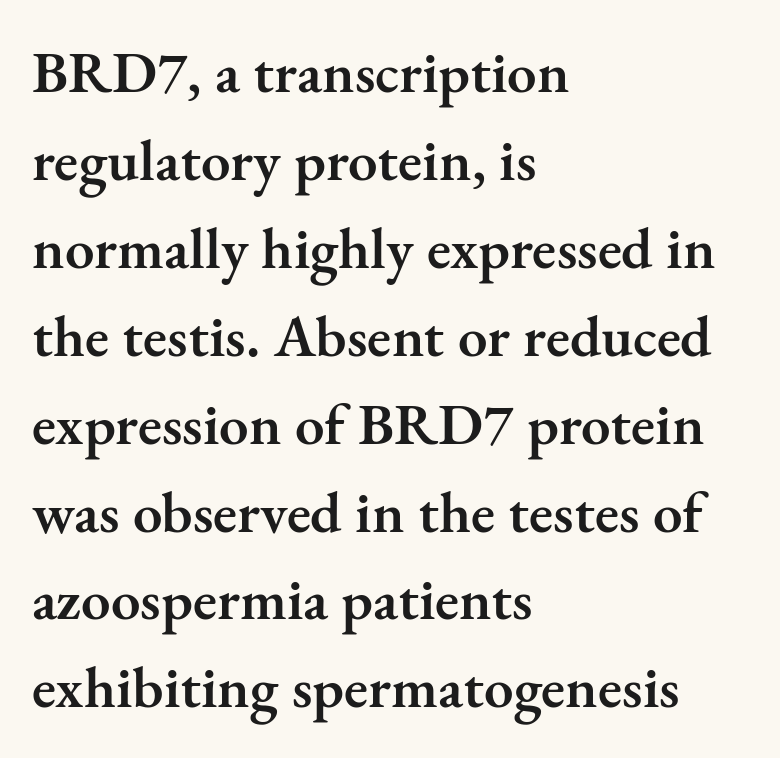
Q: Is the text bold? A: Semi-bold.
Q: Is the text italic (slanted)? A: No, it is upright.
Q: Is the typeface a serif or a sans-serif typeface? A: Serif.
Q: Is the text underlined? A: No.
Q: How is the paragraph aligned? A: Left-aligned.
Q: Is the spacing between letters normal or unusually wide? A: Normal.
Q: Is the spacing between lines tight, normal or loose? A: Normal.
Q: Width (condensed, normal, or wide)? A: Normal.
Q: Stroke contrast? A: Medium.
Q: x-height? A: Small.
Q: Monospaced? A: No.
